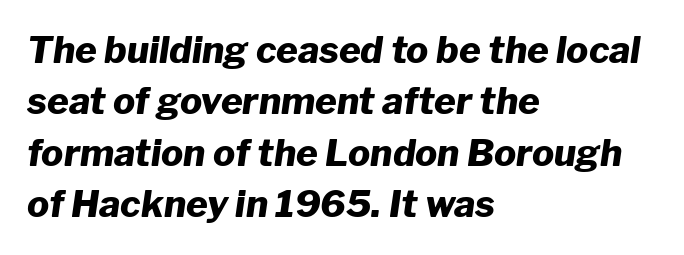
Do the characters align in a grid? No, the font is proportional. The block of text has a typical density, with ordinary space between rows. Clear beneath every line of the passage. All the whitespace from short lines collects on the right. Observe the ordinary spacing: letters are neighbours, not strangers. Tall strokes in this sample are angled rather than plumb.
